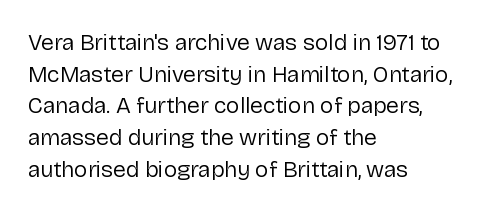
A roman cut, with each character standing at attention. Line spacing here is normal. The text block is weighted toward the left margin, trailing off unevenly rightward. Lines of text with bare space underneath. Nothing unusual about the tracking: characters are spaced as the font intends. A quiet, ordinary-to-light weight characterises the typeface.
